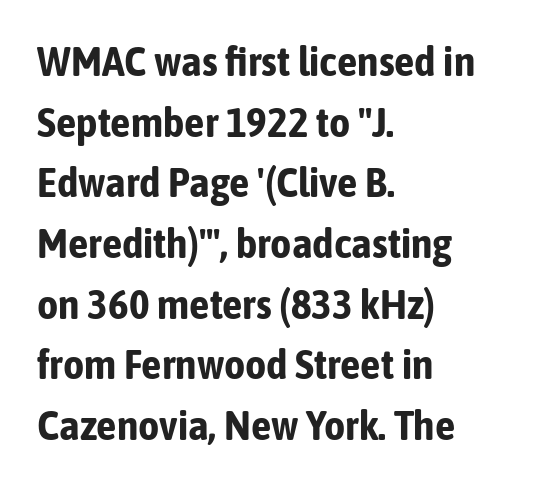
Is there any slant? The stems are plumb. Character widths vary here, with narrow letters taking less room than wide ones. Stroke terminals: plain, sans-serif. The lines in this sample share a left origin and differ only in where they stop. Letters rest on an invisible, unmarked baseline.
